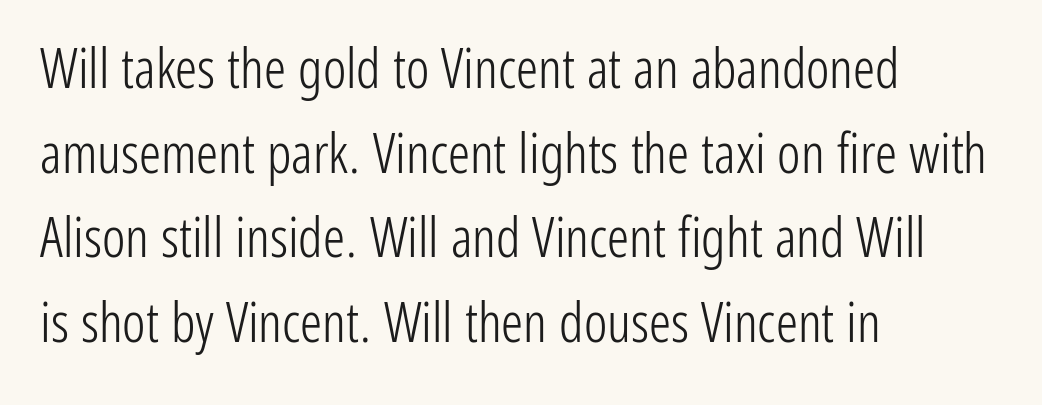
The image shows 55 px light, condensed sans-serif type, upright; set left-aligned, normal line spacing (1.54x), normal letter spacing, not underlined; low stroke contrast and a medium x-height.
